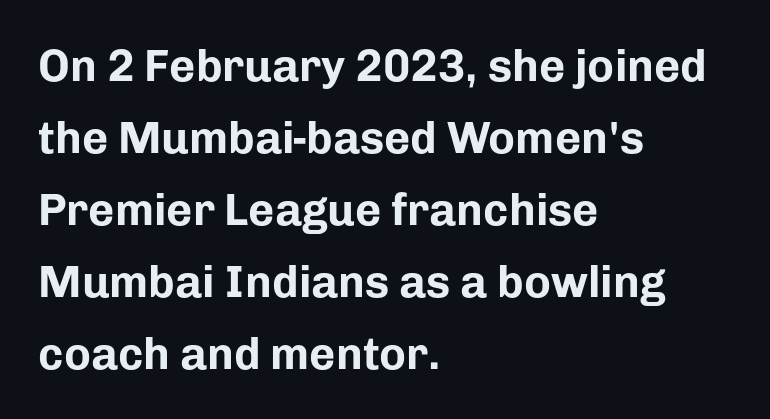
{"serif": "no", "italic": "no", "bold": "yes", "weight": "bold", "width": "normal", "stroke_contrast": "low", "x_height": "medium", "monospaced": "no", "underline": "no", "align": "left", "line_spacing": "normal", "line_spacing_ratio": 1.6, "letter_spacing": "normal", "letter_spacing_em": 0.0, "glyph_px": 45}
